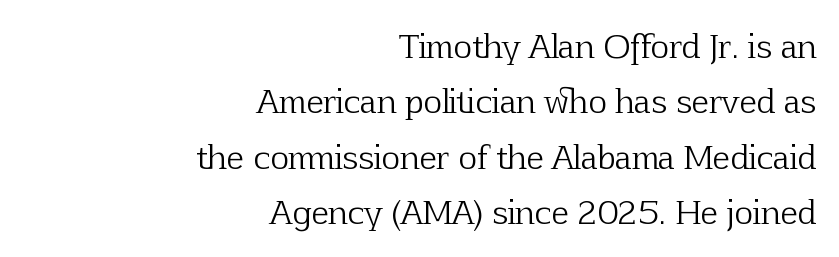
The face used here is proportionally spaced, like ordinary book or web type. The paragraph shown leans on its right margin. The letterforms sit at book weight or below. The font family rendered here belongs to the serif group. Nobody drew a line under any word here.
